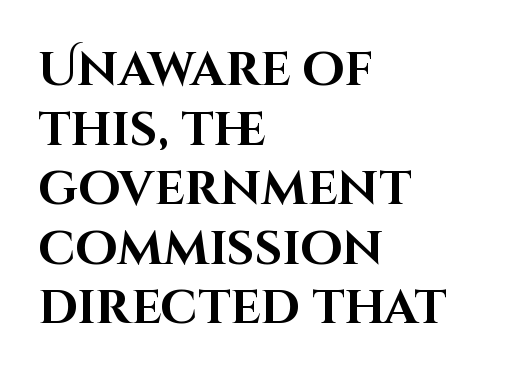
{"serif": "no", "italic": "no", "bold": "yes", "weight": "bold", "width": "normal", "stroke_contrast": "high", "x_height": "large", "monospaced": "no", "underline": "no", "align": "left", "line_spacing_ratio": 1.24, "letter_spacing": "normal", "letter_spacing_em": 0.0, "glyph_px": 48}
